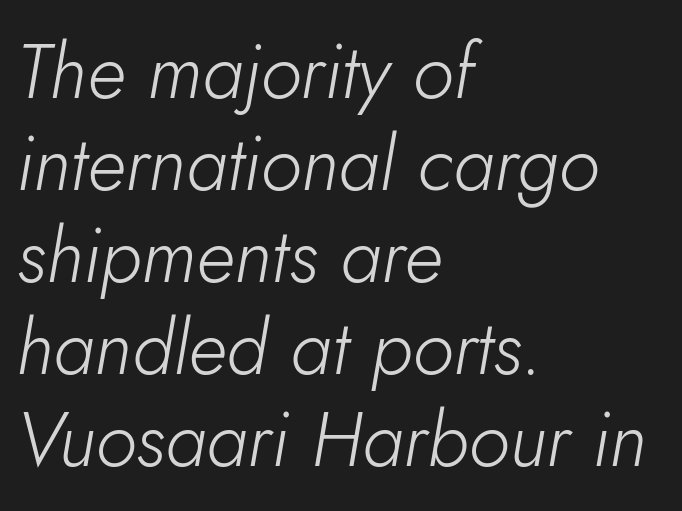
{"italic": "yes", "lean": "right", "slant_degrees": 10, "bold": "no", "weight": "light", "width": "normal", "stroke_contrast": "low", "x_height": "small", "monospaced": "no", "underline": "no", "align": "left", "line_spacing_ratio": 1.21, "letter_spacing": "normal", "letter_spacing_em": 0.0, "glyph_px": 76}
